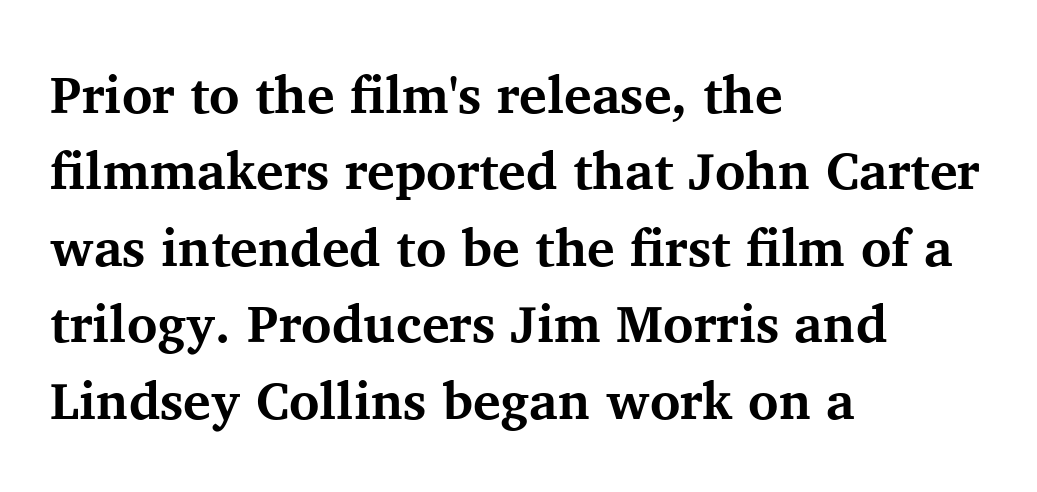
The image shows 52 px bold serif type, upright; set left-aligned, normal line spacing (1.47x), normal letter spacing, not underlined; medium stroke contrast and a medium x-height.
